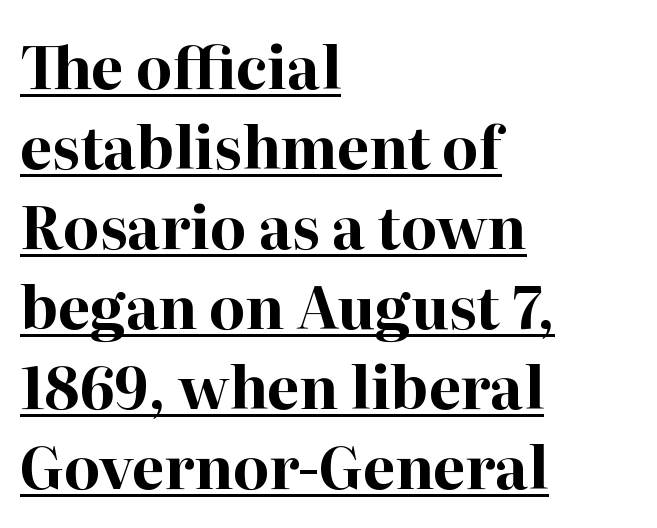
The image shows 58 px bold serif type, upright; set left-aligned, normal line spacing (1.38x), normal letter spacing, underlined; high stroke contrast and a medium x-height.
